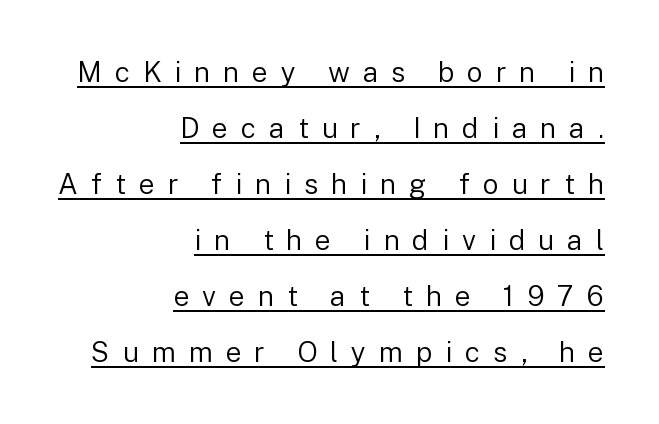
Q: Is the text bold? A: No.
Q: Is the text italic (slanted)? A: No, it is upright.
Q: Is the typeface a serif or a sans-serif typeface? A: Sans-serif.
Q: Is the text underlined? A: Yes.
Q: How is the paragraph aligned? A: Right-aligned.
Q: Is the spacing between letters normal or unusually wide? A: Unusually wide.
Q: Is the spacing between lines tight, normal or loose? A: Loose.
Q: Width (condensed, normal, or wide)? A: Normal.
Q: Stroke contrast? A: Low.
Q: x-height? A: Medium.
Q: Monospaced? A: No.
